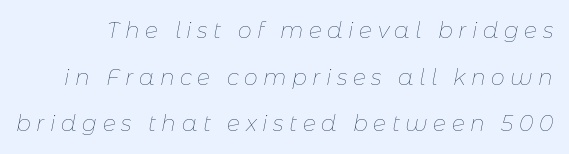
Just letters on the line, the space beneath them empty. Regarding leading, the lines here are spaced well apart. The horizontal fit of the characters is loose and conspicuously gappy. Emphasis-style slanted type is in use. Vertical stems look standard width or narrower in stroke.
